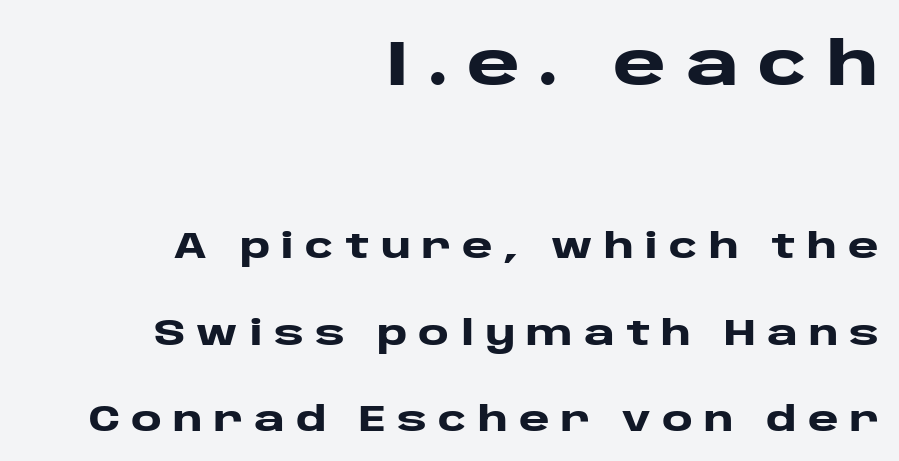
Each letter's strokes conclude bluntly, with no projecting serifs. Compared with a flush-left layout, this one pins lines to the opposite, right side. The sample has been set heavy, in full bold. Each new line begins a long way beneath the previous one.
